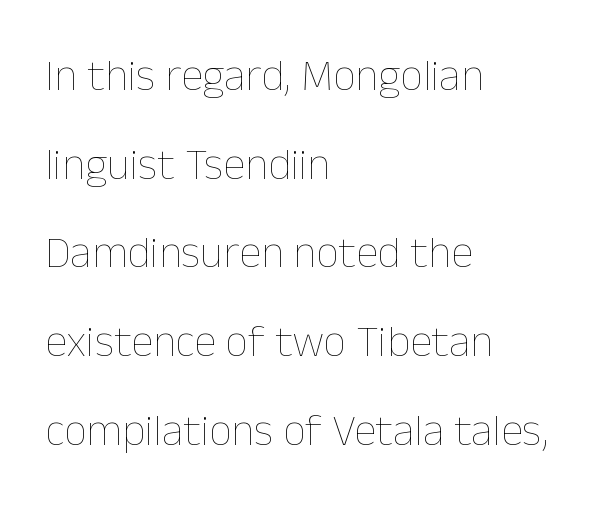
{"italic": "no", "bold": "no", "weight": "thin", "width": "normal", "stroke_contrast": "low", "x_height": "medium", "monospaced": "no", "underline": "no", "align": "left", "line_spacing": "loose", "line_spacing_ratio": 1.97, "letter_spacing": "normal", "letter_spacing_em": 0.0, "glyph_px": 45}
